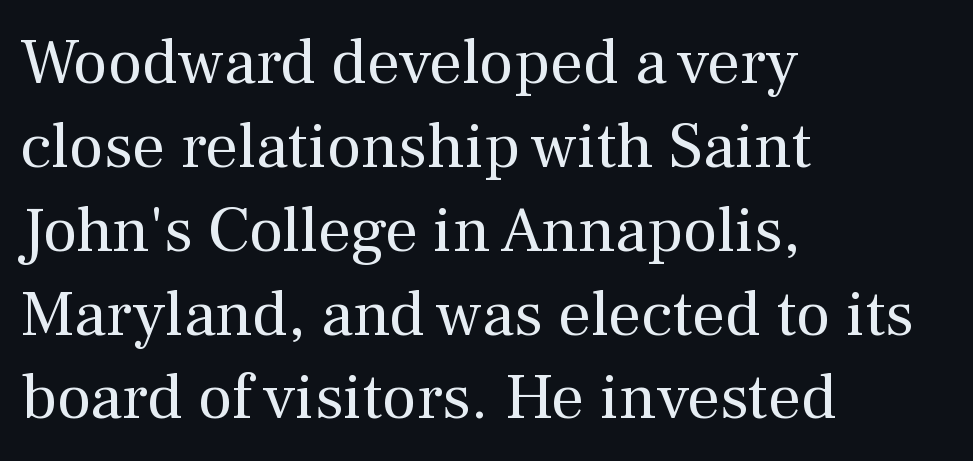
The image shows 65 px regular-weight serif type, upright; set left-aligned, normal line spacing (1.29x), normal letter spacing, not underlined; medium stroke contrast and a medium x-height.
